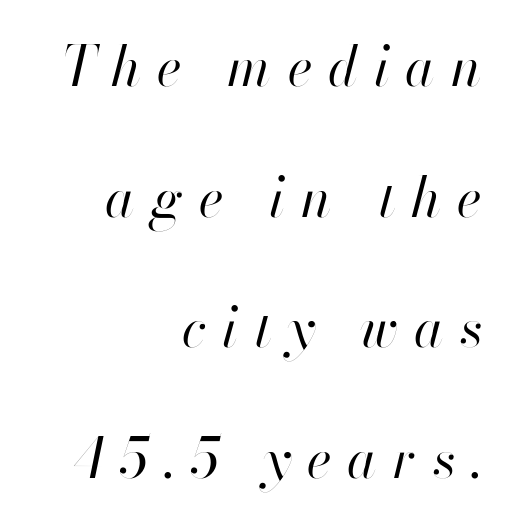
Q: Is the text bold? A: No.
Q: Is the text italic (slanted)? A: Yes, it leans right by about 13 degrees.
Q: Is the text underlined? A: No.
Q: How is the paragraph aligned? A: Right-aligned.
Q: Is the spacing between letters normal or unusually wide? A: Unusually wide.
Q: Is the spacing between lines tight, normal or loose? A: Loose.
Q: Width (condensed, normal, or wide)? A: Normal.
Q: Stroke contrast? A: High.
Q: x-height? A: Small.
Q: Monospaced? A: No.
